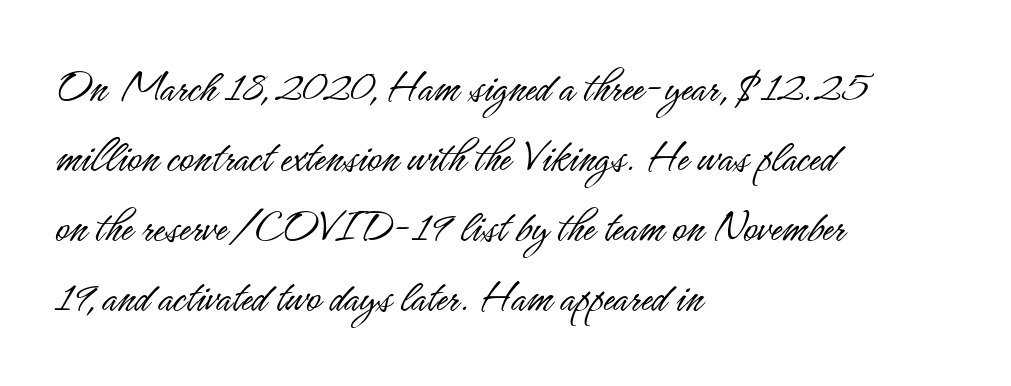
Type style note: lacks serifs. Line starts are locked; line ends wander. Each row of text sits above clean, open space. Characters follow at the spacing the type designer built in. Do the characters align in a grid? No, the font is proportional.
